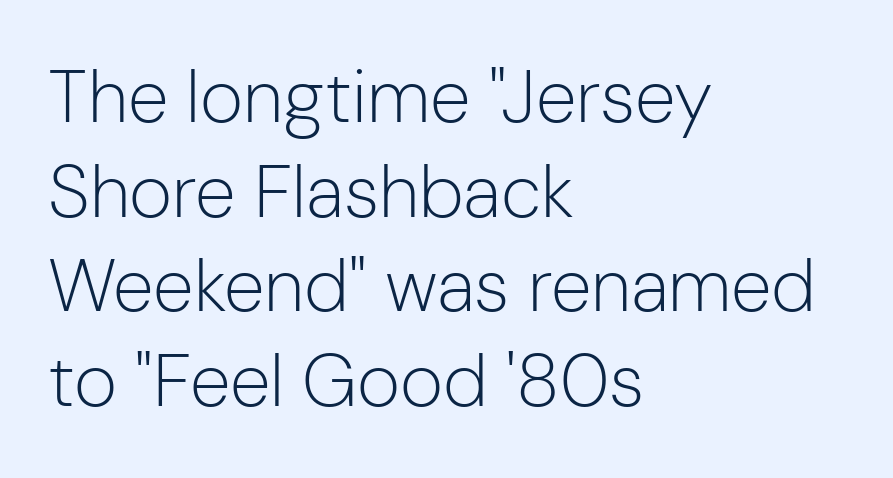
Q: Is the text bold? A: No.
Q: Is the text italic (slanted)? A: No, it is upright.
Q: Is the typeface a serif or a sans-serif typeface? A: Sans-serif.
Q: Is the text underlined? A: No.
Q: How is the paragraph aligned? A: Left-aligned.
Q: Is the spacing between letters normal or unusually wide? A: Normal.
Q: Is the spacing between lines tight, normal or loose? A: Normal.
Q: Width (condensed, normal, or wide)? A: Normal.
Q: Stroke contrast? A: Low.
Q: x-height? A: Medium.
Q: Monospaced? A: No.
